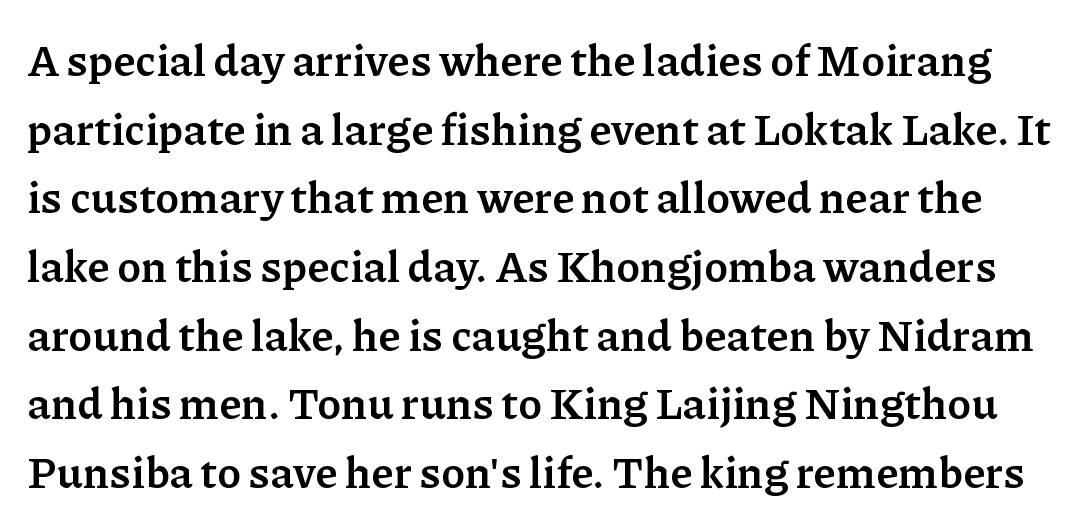
The line texture is even and compact thanks to regular tracking. These lines are rendered in a variable-pitch font. Yep, those are serifs on the letters. Typesetter's note: full bold, strokes at maximum text heaviness. The gap between lines stays unmarked. The lettering stays uniformly vertical, giving the passage a roman look.
